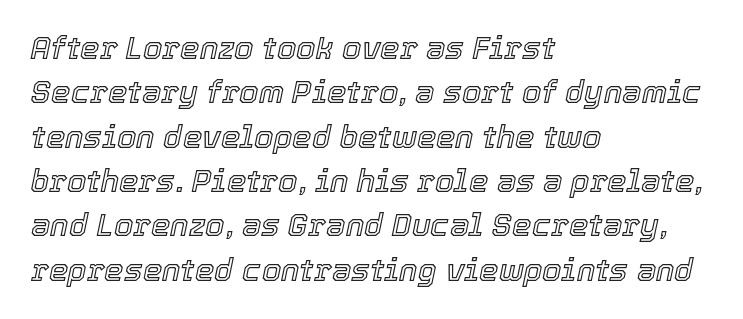
Q: Is the text italic (slanted)? A: Yes, it leans right by about 12 degrees.
Q: Is the text underlined? A: No.
Q: How is the paragraph aligned? A: Left-aligned.
Q: Is the spacing between letters normal or unusually wide? A: Normal.
Q: Is the spacing between lines tight, normal or loose? A: Normal.
Q: Width (condensed, normal, or wide)? A: Normal.
Q: x-height? A: Medium.
Q: Monospaced? A: No.
